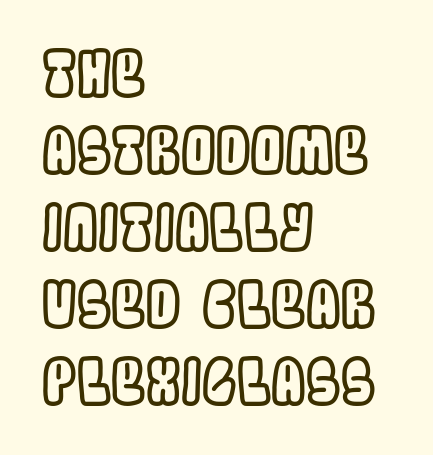
The baseline area is clear. If you drew a line through each stem, it would be perfectly vertical. The paragraph shown leans on its left margin. Characters follow at the spacing the type designer built in. A typesetter would call this proportional, since set widths differ per character.
